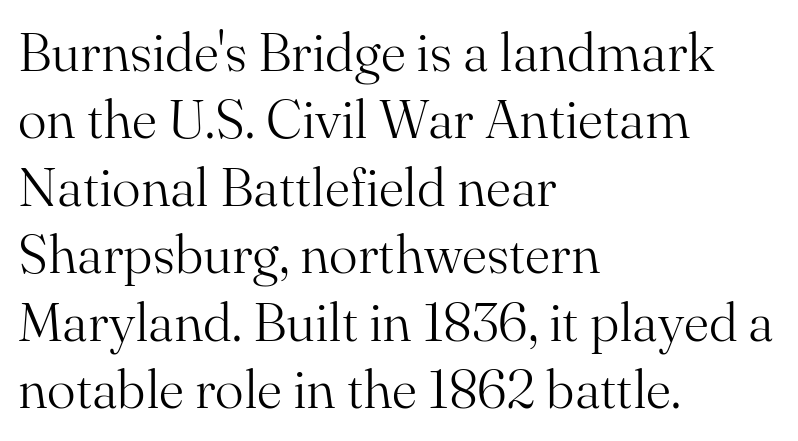
The image shows 54 px light serif type, upright; set left-aligned, normal line spacing (1.25x), normal letter spacing, not underlined; medium stroke contrast and a small x-height.
